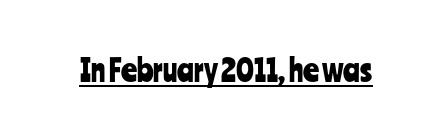
{"serif": "no", "italic": "no", "width": "condensed", "stroke_contrast": "low", "x_height": "medium", "monospaced": "no", "underline": "yes", "letter_spacing": "normal", "letter_spacing_em": 0.0, "glyph_px": 31}
